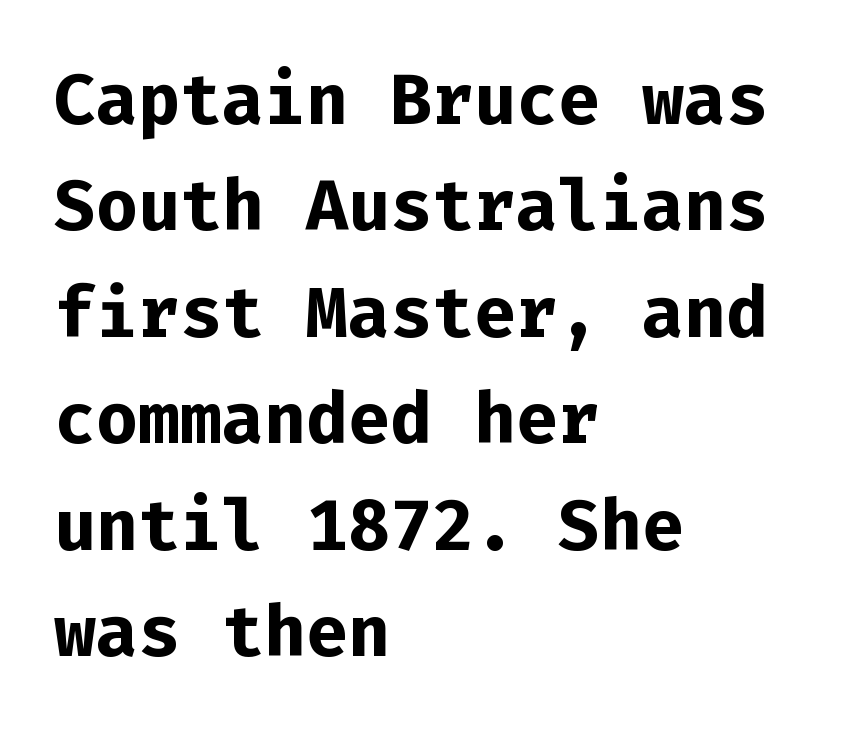
Q: Is the text bold? A: Yes.
Q: Is the text italic (slanted)? A: No, it is upright.
Q: Is the typeface a serif or a sans-serif typeface? A: Sans-serif.
Q: Is the text underlined? A: No.
Q: How is the paragraph aligned? A: Left-aligned.
Q: Is the spacing between letters normal or unusually wide? A: Normal.
Q: Is the spacing between lines tight, normal or loose? A: Normal.
Q: Width (condensed, normal, or wide)? A: Normal.
Q: Stroke contrast? A: Low.
Q: x-height? A: Medium.
Q: Monospaced? A: Yes.
